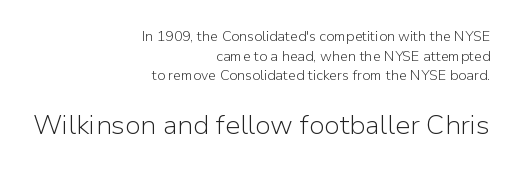
Q: Is the text bold? A: No.
Q: Is the text italic (slanted)? A: No, it is upright.
Q: Is the text underlined? A: No.
Q: How is the paragraph aligned? A: Right-aligned.
Q: Is the spacing between letters normal or unusually wide? A: Normal.
Q: Is the spacing between lines tight, normal or loose? A: Normal.
Q: Which block of text is set in a larger size, the first (top) or the second (bottom)? A: The second (bottom) one.
